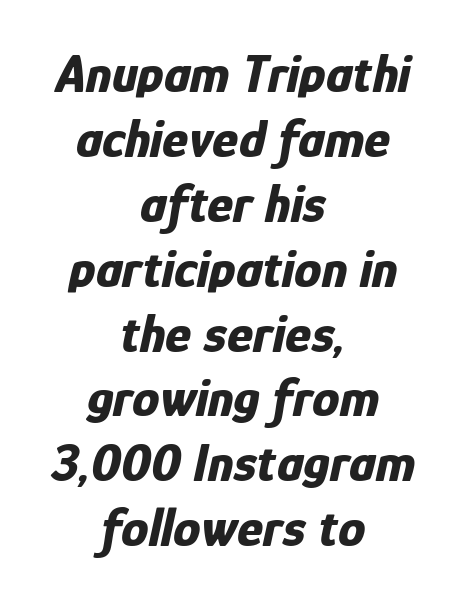
Q: Is the text bold? A: Yes.
Q: Is the text italic (slanted)? A: Yes, it leans right by about 12 degrees.
Q: Is the text underlined? A: No.
Q: How is the paragraph aligned? A: Centered.
Q: Is the spacing between letters normal or unusually wide? A: Normal.
Q: Width (condensed, normal, or wide)? A: Condensed.
Q: Stroke contrast? A: Low.
Q: x-height? A: Medium.
Q: Monospaced? A: No.
